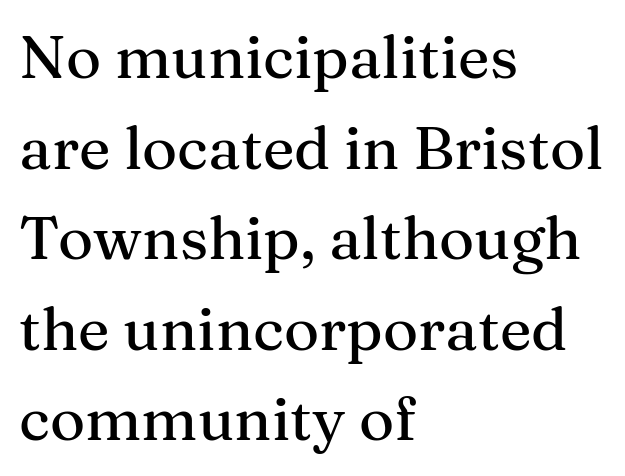
The face used here is proportionally spaced, like ordinary book or web type. Every stem runs plumb, perpendicular to the baseline. Plain, unruled lines of type. Does extra space separate the letters? No, they use regular spacing. The rendering uses a moderate line-height, typical for paragraphs.
